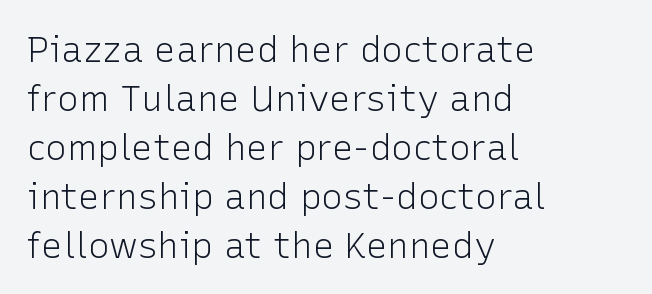
If you measured baseline to baseline, you'd find a middling distance. The strokes are not fattened; the text isn't bold. Honestly, there is no underline to notice here at all. This sample uses plain, unmodified letter spacing. The typography opts for an upright posture over an oblique one. The passage shown is typed in a proportional face where columns would drift.
